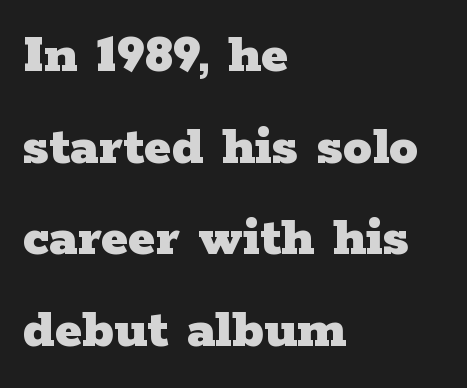
{"serif": "yes", "italic": "no", "bold": "yes", "weight": "heavy", "width": "wide", "stroke_contrast": "low", "x_height": "medium", "monospaced": "no", "underline": "no", "align": "left", "line_spacing": "normal", "line_spacing_ratio": 1.58, "letter_spacing": "normal", "letter_spacing_em": 0.0, "glyph_px": 58}
